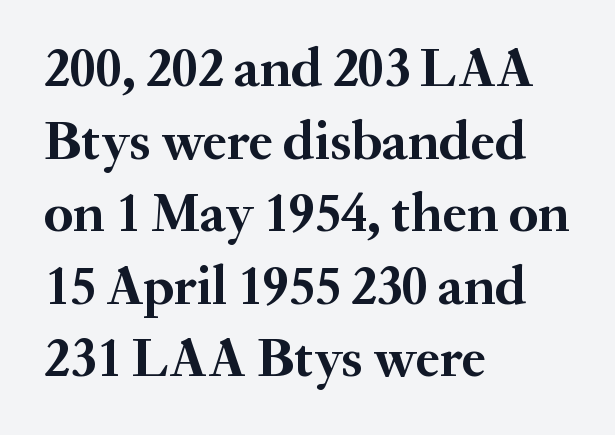
{"serif": "yes", "italic": "no", "bold": "yes", "weight": "semibold", "width": "normal", "stroke_contrast": "medium", "x_height": "small", "monospaced": "no", "underline": "no", "align": "left", "line_spacing": "normal", "line_spacing_ratio": 1.32, "letter_spacing": "normal", "letter_spacing_em": 0.0, "glyph_px": 55}
